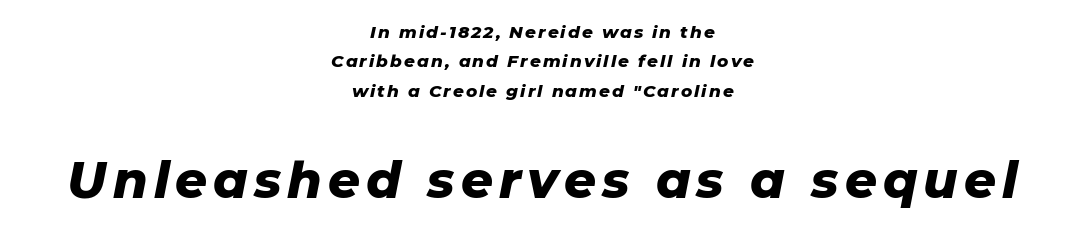
The rag falls on both sides of this text block equally. The letters advance in unequal steps, a hallmark of proportional type. The lower block of text is set noticeably larger than the block above it. Would a proofreader flag this as italicized? Yes.
